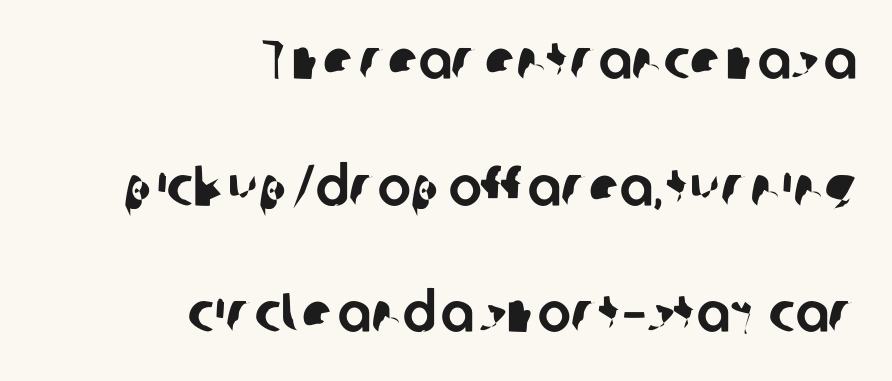
{"serif": "no", "width": "normal", "stroke_contrast": "low", "x_height": "medium", "monospaced": "no", "underline": "no", "align": "right", "line_spacing": "loose", "line_spacing_ratio": 2.26, "letter_spacing": "normal", "letter_spacing_em": 0.0, "glyph_px": 56}
